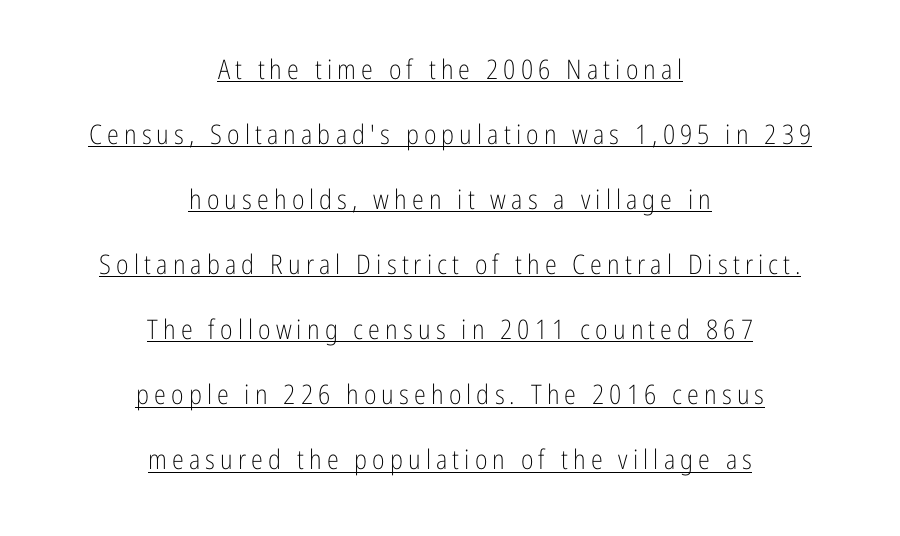
{"italic": "no", "bold": "no", "underline": "yes", "align": "center", "line_spacing": "loose", "line_spacing_ratio": 2.41, "glyph_px": 27}
